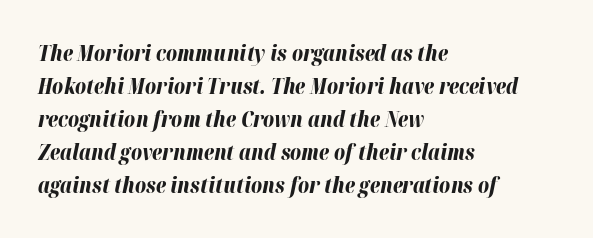
{"italic": "yes", "lean": "right", "slant_degrees": 12, "bold": "yes", "underline": "no", "align": "left", "line_spacing": "normal", "line_spacing_ratio": 1.57, "letter_spacing": "normal", "letter_spacing_em": 0.0, "glyph_px": 21}
